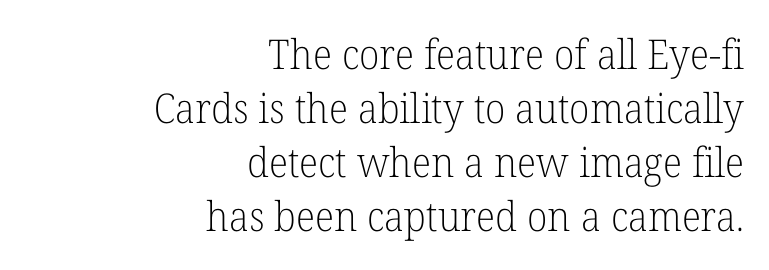
{"serif": "yes", "italic": "no", "bold": "no", "weight": "light", "width": "normal", "stroke_contrast": "low", "x_height": "medium", "monospaced": "no", "underline": "no", "align": "right", "line_spacing": "normal", "line_spacing_ratio": 1.32, "letter_spacing": "normal", "letter_spacing_em": 0.0, "glyph_px": 41}
